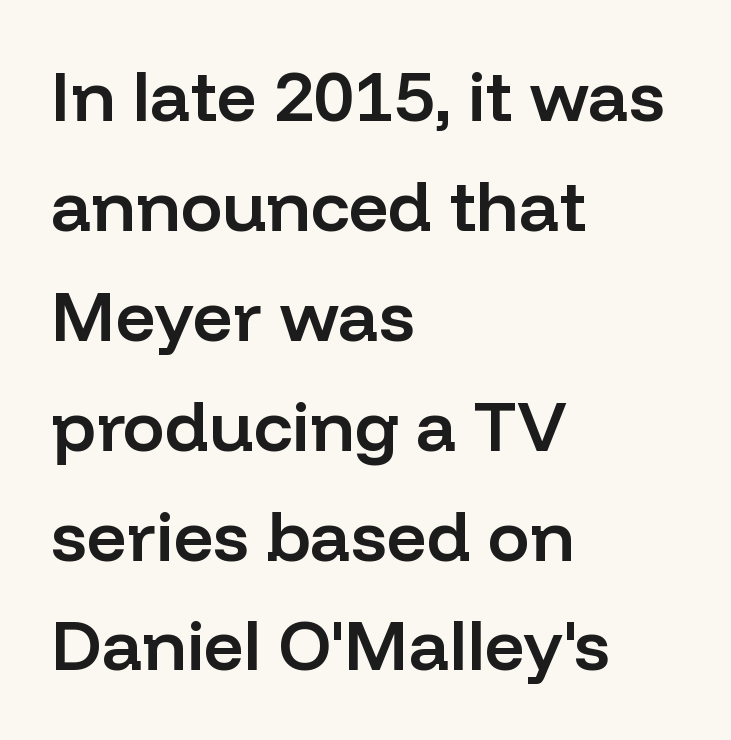
The image shows 70 px semibold sans-serif type, upright; set left-aligned, normal line spacing (1.57x), normal letter spacing, not underlined; low stroke contrast and a medium x-height.
